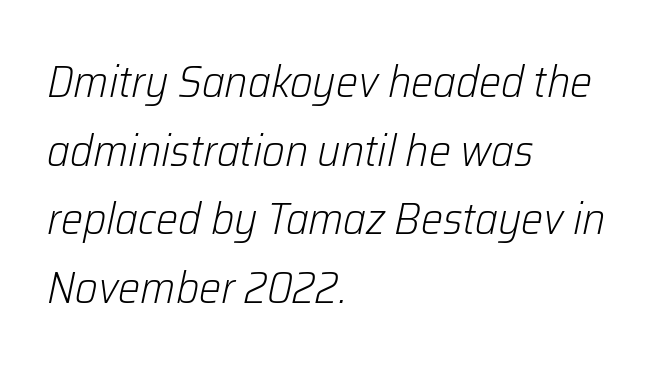
Q: Is the text bold? A: No.
Q: Is the text italic (slanted)? A: Yes, it leans right by about 12 degrees.
Q: Is the text underlined? A: No.
Q: How is the paragraph aligned? A: Left-aligned.
Q: Is the spacing between letters normal or unusually wide? A: Normal.
Q: Is the spacing between lines tight, normal or loose? A: Normal.
Q: Width (condensed, normal, or wide)? A: Normal.
Q: Stroke contrast? A: Low.
Q: x-height? A: Medium.
Q: Monospaced? A: No.
